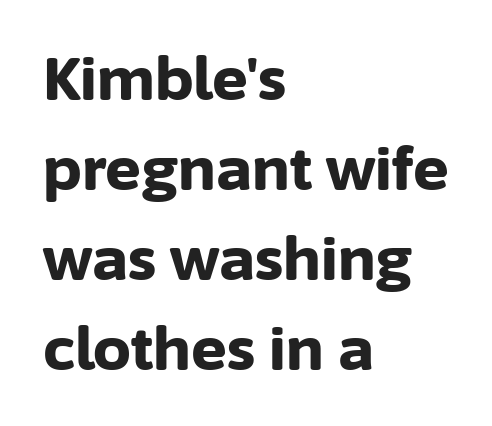
The baseline area is clear. Does the weight exceed regular? Yes, all the way to bold. No extra tracking has been applied to these lines. Is this a fixed-width face? No — the glyphs have proportional, varying widths.
